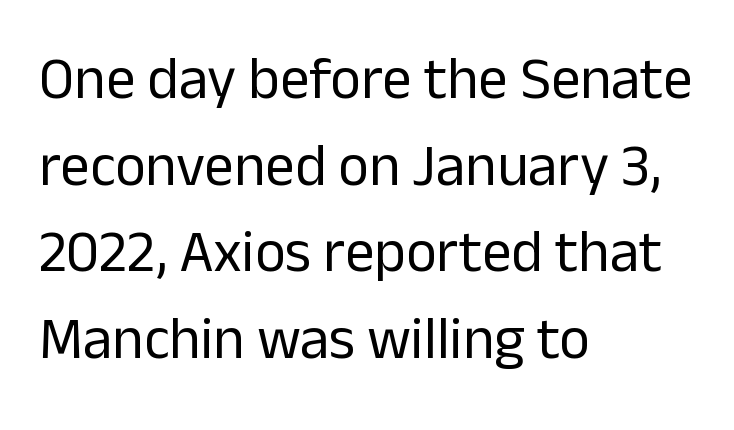
{"serif": "no", "italic": "no", "bold": "no", "weight": "regular", "width": "normal", "stroke_contrast": "low", "x_height": "medium", "monospaced": "no", "underline": "no", "align": "left", "line_spacing": "normal", "line_spacing_ratio": 1.47, "letter_spacing": "normal", "letter_spacing_em": 0.0, "glyph_px": 59}
